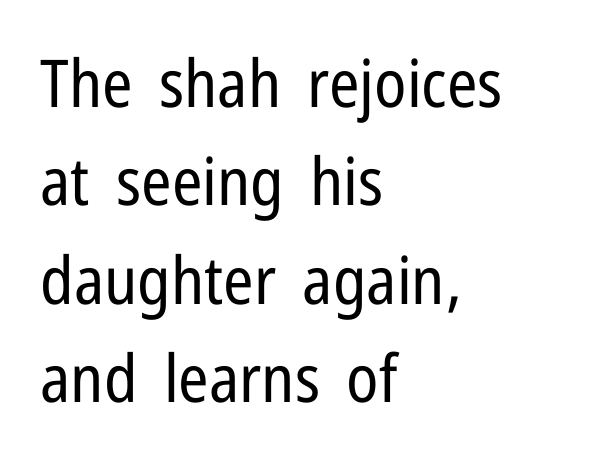
Q: Is the text bold? A: No.
Q: Is the text italic (slanted)? A: No, it is upright.
Q: Is the typeface a serif or a sans-serif typeface? A: Sans-serif.
Q: Is the text underlined? A: No.
Q: How is the paragraph aligned? A: Left-aligned.
Q: Is the spacing between letters normal or unusually wide? A: Normal.
Q: Is the spacing between lines tight, normal or loose? A: Normal.
Q: Width (condensed, normal, or wide)? A: Condensed.
Q: Stroke contrast? A: Low.
Q: x-height? A: Medium.
Q: Monospaced? A: No.
